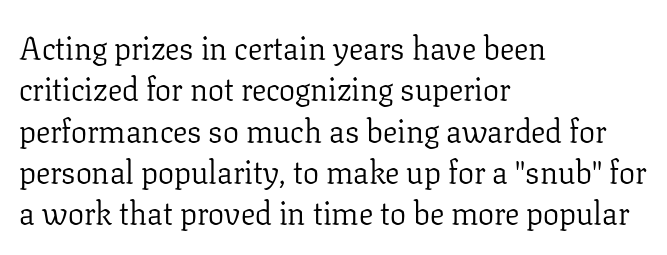
{"serif": "yes", "italic": "no", "bold": "no", "weight": "light", "width": "normal", "stroke_contrast": "low", "x_height": "medium", "monospaced": "no", "underline": "no", "align": "left", "line_spacing": "normal", "line_spacing_ratio": 1.29, "letter_spacing": "normal", "letter_spacing_em": 0.0, "glyph_px": 32}
